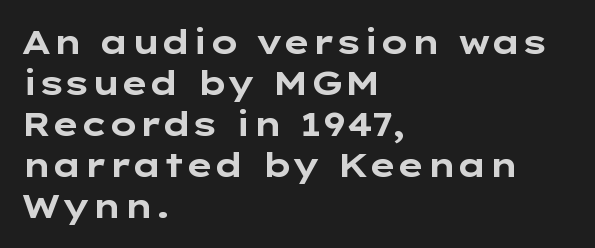
The image shows 33 px bold, wide sans-serif type, upright; set left-aligned, line spacing 1.24x, normal letter spacing, not underlined; low stroke contrast and a medium x-height.
